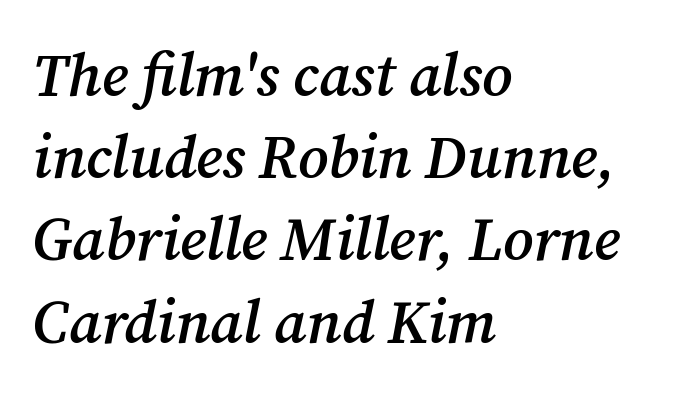
Q: Is the text bold? A: Semi-bold.
Q: Is the text italic (slanted)? A: Yes, it leans right by about 12 degrees.
Q: Is the typeface a serif or a sans-serif typeface? A: Serif.
Q: Is the text underlined? A: No.
Q: How is the paragraph aligned? A: Left-aligned.
Q: Is the spacing between letters normal or unusually wide? A: Normal.
Q: Is the spacing between lines tight, normal or loose? A: Normal.
Q: Width (condensed, normal, or wide)? A: Normal.
Q: Stroke contrast? A: Medium.
Q: x-height? A: Medium.
Q: Monospaced? A: No.
